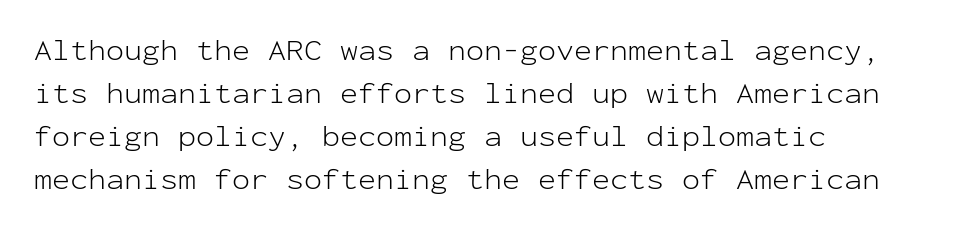
The space beneath each line is pristine and unruled. Weight class: somewhere from thin through regular. What's the leading like? Ordinary, nothing unusual. The typesetter chose a ragged-right arrangement here. Here the designer chose a console-style face with uniform glyph widths.
